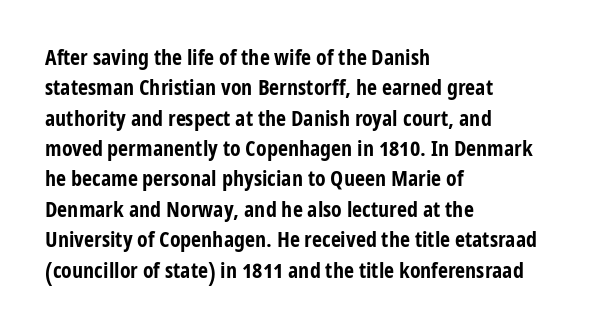
{"italic": "no", "bold": "yes", "underline": "no", "align": "left", "line_spacing": "normal", "line_spacing_ratio": 1.38, "letter_spacing": "normal", "letter_spacing_em": 0.0, "glyph_px": 22}
